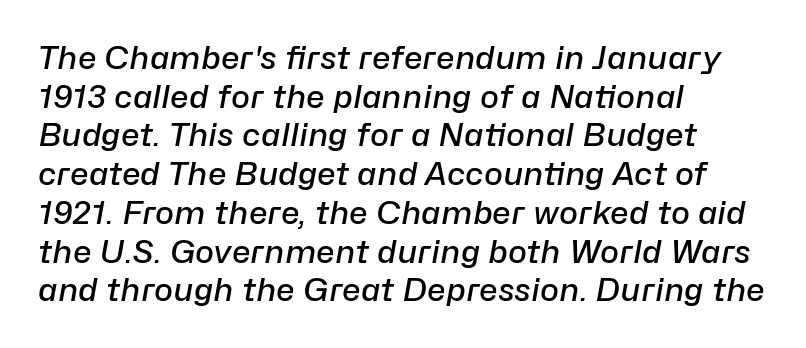
The image shows 32 px semibold type, italic (leaning right); set left-aligned, line spacing 1.21x, normal letter spacing, not underlined; low stroke contrast and a medium x-height.
